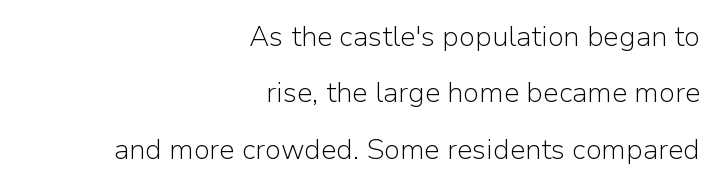
Characters remain perfectly vertical along every line. The passage shown is not bold in any degree. Casual observation: everything's shoved over to the right. The baseline area is clear.
